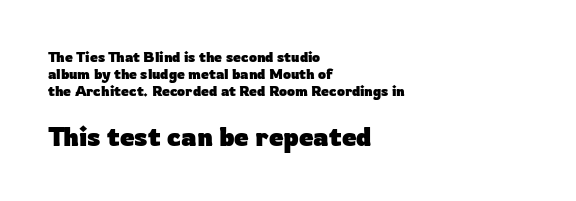
Set as a true bold cut, around the 700 mark. In CSS terms this would be text-align: left. The passage shown is not underscored anywhere. There is no visible air inserted between adjacent glyphs.
